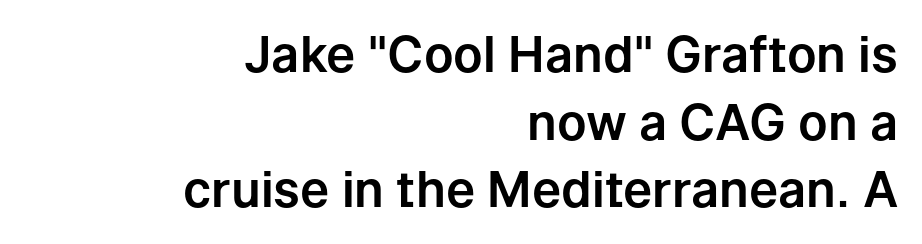
{"serif": "no", "italic": "no", "width": "normal", "stroke_contrast": "low", "x_height": "medium", "monospaced": "no", "underline": "no", "align": "right", "line_spacing": "normal", "line_spacing_ratio": 1.38, "letter_spacing": "normal", "letter_spacing_em": 0.0, "glyph_px": 49}
